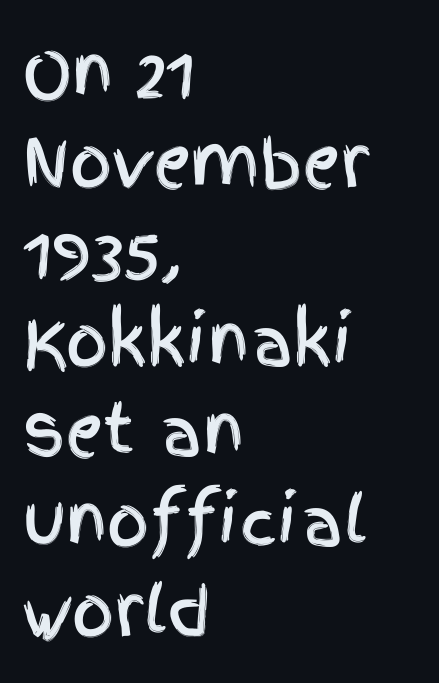
{"serif": "no", "italic": "no", "width": "condensed", "x_height": "large", "monospaced": "no", "underline": "no", "align": "left", "line_spacing": "normal", "line_spacing_ratio": 1.36, "letter_spacing": "normal", "letter_spacing_em": 0.0, "glyph_px": 66}
